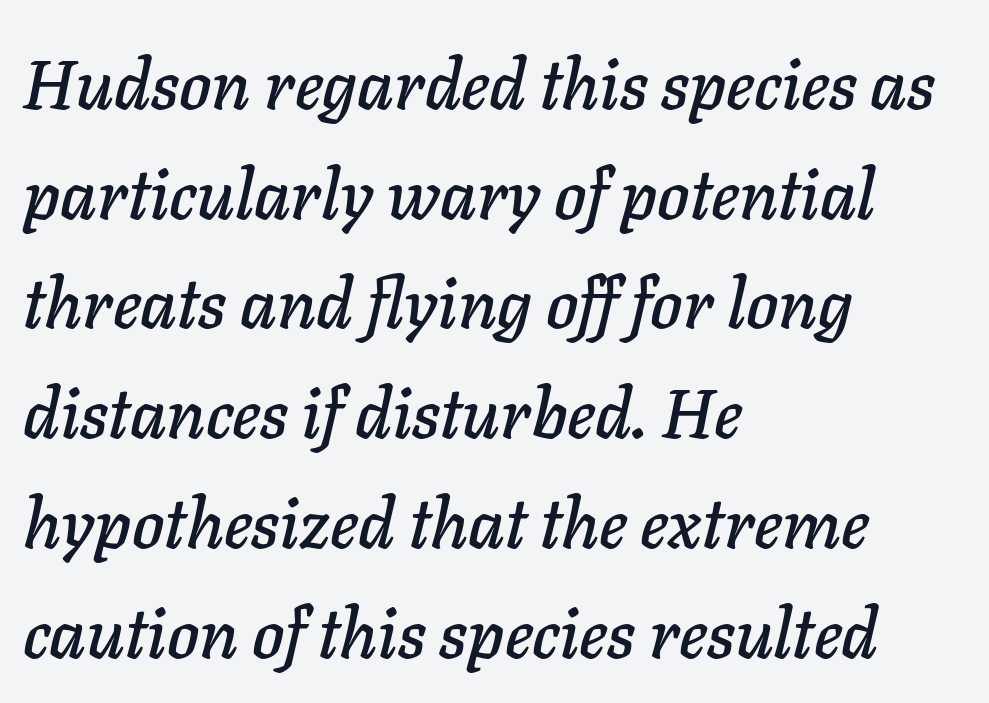
{"italic": "yes", "lean": "right", "slant_degrees": 11, "width": "normal", "stroke_contrast": "low", "x_height": "medium", "monospaced": "no", "underline": "no", "align": "left", "line_spacing": "normal", "line_spacing_ratio": 1.59, "letter_spacing": "normal", "letter_spacing_em": 0.0, "glyph_px": 69}
